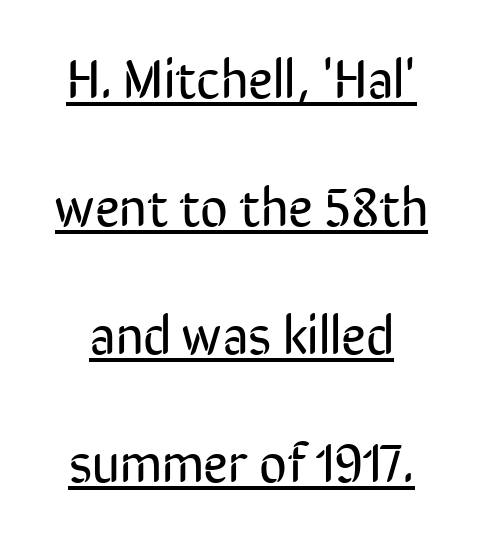
Q: Is the text bold? A: No.
Q: Is the text italic (slanted)? A: No, it is upright.
Q: Is the typeface a serif or a sans-serif typeface? A: Sans-serif.
Q: Is the text underlined? A: Yes.
Q: How is the paragraph aligned? A: Centered.
Q: Is the spacing between letters normal or unusually wide? A: Normal.
Q: Is the spacing between lines tight, normal or loose? A: Loose.
Q: Width (condensed, normal, or wide)? A: Condensed.
Q: Stroke contrast? A: Low.
Q: x-height? A: Medium.
Q: Monospaced? A: No.
